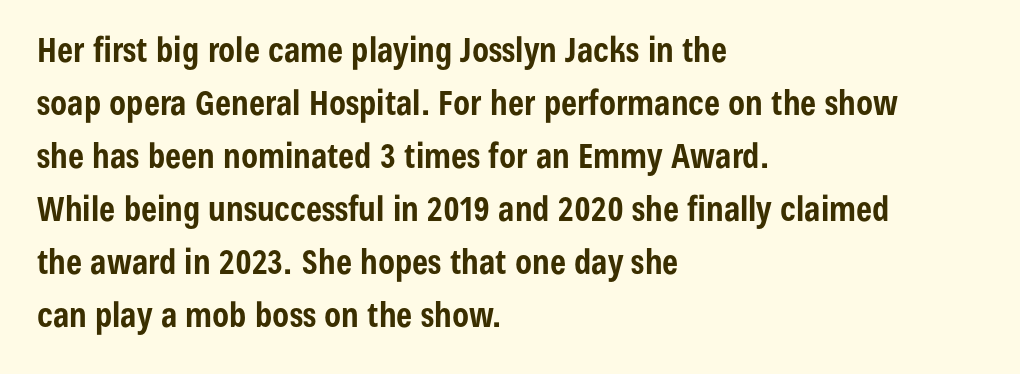
Q: Is the text bold? A: Yes.
Q: Is the text italic (slanted)? A: No, it is upright.
Q: Is the typeface a serif or a sans-serif typeface? A: Sans-serif.
Q: Is the text underlined? A: No.
Q: How is the paragraph aligned? A: Left-aligned.
Q: Is the spacing between letters normal or unusually wide? A: Normal.
Q: Is the spacing between lines tight, normal or loose? A: Normal.
Q: Width (condensed, normal, or wide)? A: Condensed.
Q: Stroke contrast? A: Low.
Q: x-height? A: Medium.
Q: Monospaced? A: No.
